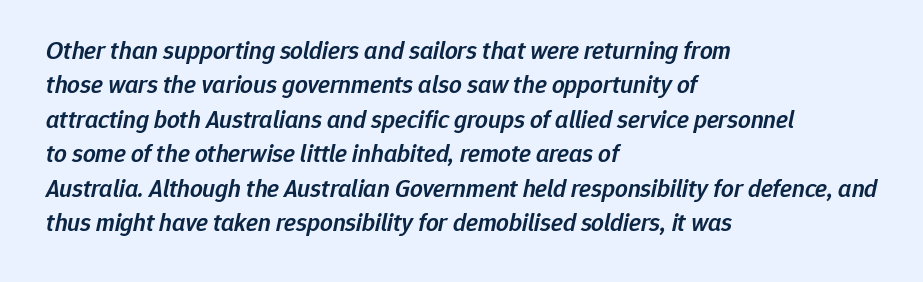
Q: Is the text bold? A: Semi-bold.
Q: Is the text italic (slanted)? A: Yes, it leans right by about 12 degrees.
Q: Is the text underlined? A: No.
Q: How is the paragraph aligned? A: Left-aligned.
Q: Is the spacing between letters normal or unusually wide? A: Normal.
Q: Is the spacing between lines tight, normal or loose? A: Normal.
